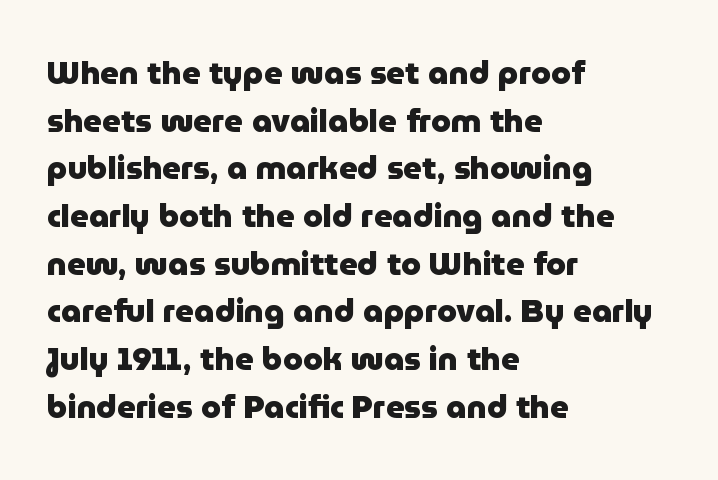
Q: Is the text bold? A: Yes.
Q: Is the text italic (slanted)? A: No, it is upright.
Q: Is the typeface a serif or a sans-serif typeface? A: Sans-serif.
Q: Is the text underlined? A: No.
Q: How is the paragraph aligned? A: Left-aligned.
Q: Is the spacing between letters normal or unusually wide? A: Normal.
Q: Is the spacing between lines tight, normal or loose? A: Normal.
Q: Width (condensed, normal, or wide)? A: Normal.
Q: Stroke contrast? A: Low.
Q: x-height? A: Medium.
Q: Monospaced? A: No.
